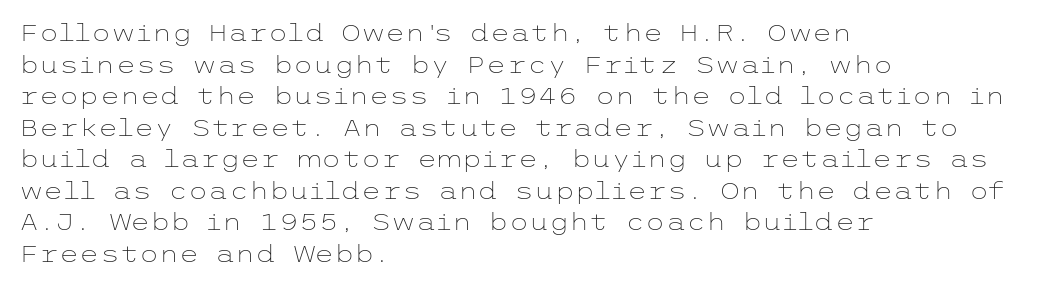
The image shows 23 px text type, upright; set left-aligned, normal line spacing (1.37x), normal letter spacing, not underlined.
